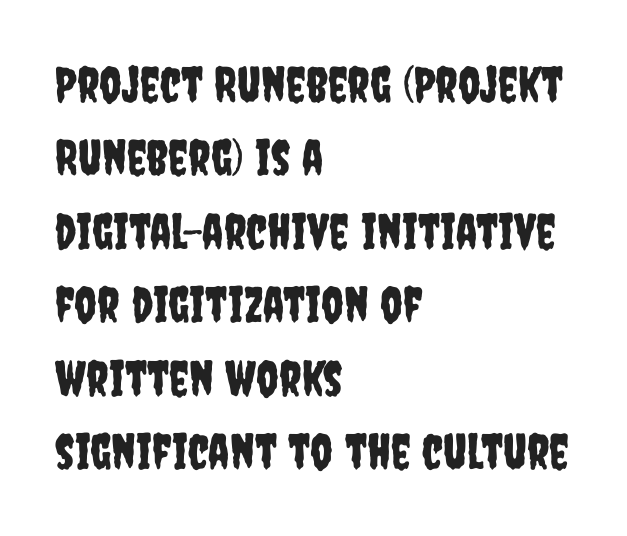
Q: Is the text italic (slanted)? A: No, it is upright.
Q: Is the typeface a serif or a sans-serif typeface? A: Sans-serif.
Q: Is the text underlined? A: No.
Q: How is the paragraph aligned? A: Left-aligned.
Q: Is the spacing between letters normal or unusually wide? A: Normal.
Q: Is the spacing between lines tight, normal or loose? A: Normal.
Q: Width (condensed, normal, or wide)? A: Condensed.
Q: Stroke contrast? A: Low.
Q: x-height? A: Large.
Q: Monospaced? A: No.
